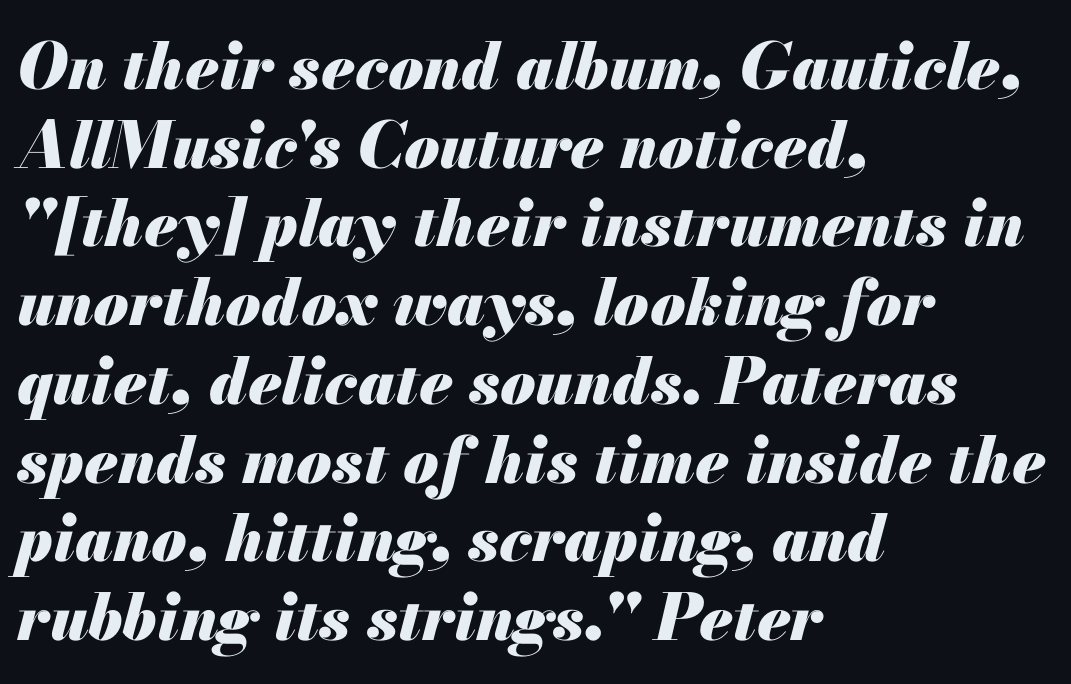
{"italic": "yes", "lean": "right", "slant_degrees": 13, "bold": "yes", "weight": "heavy", "width": "normal", "stroke_contrast": "medium", "x_height": "small", "monospaced": "no", "underline": "no", "align": "left", "line_spacing_ratio": 1.23, "letter_spacing": "normal", "letter_spacing_em": 0.0, "glyph_px": 64}
